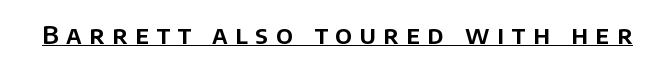
These lines have a slow, spaced-out rhythm from letter to letter. Characters remain perfectly vertical along every line. Check the space under the baseline: a stroke is drawn there.
